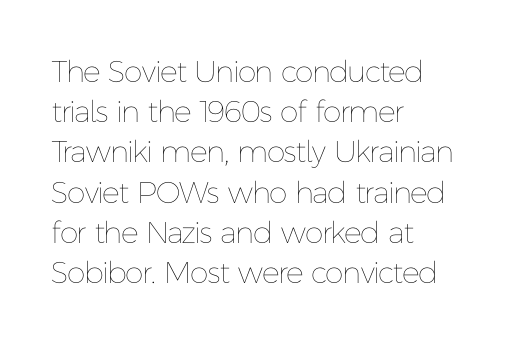
Q: Is the text bold? A: No.
Q: Is the text italic (slanted)? A: No, it is upright.
Q: Is the text underlined? A: No.
Q: How is the paragraph aligned? A: Left-aligned.
Q: Is the spacing between letters normal or unusually wide? A: Normal.
Q: Is the spacing between lines tight, normal or loose? A: Normal.
Q: Width (condensed, normal, or wide)? A: Normal.
Q: Stroke contrast? A: Low.
Q: x-height? A: Medium.
Q: Monospaced? A: No.
